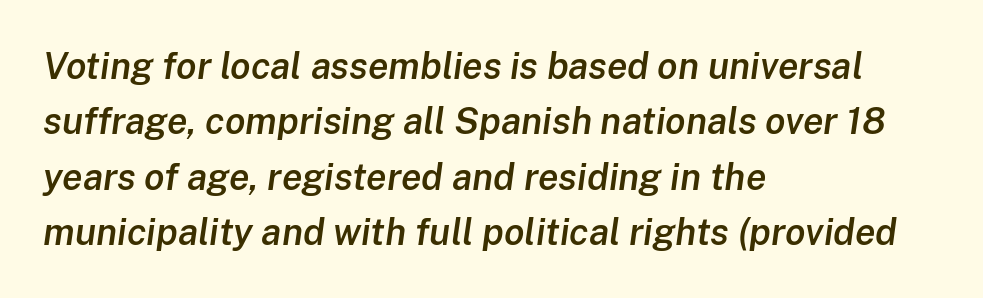
The image shows 37 px semibold type, italic (leaning right); set left-aligned, normal line spacing (1.5x), normal letter spacing, not underlined; low stroke contrast and a medium x-height.
